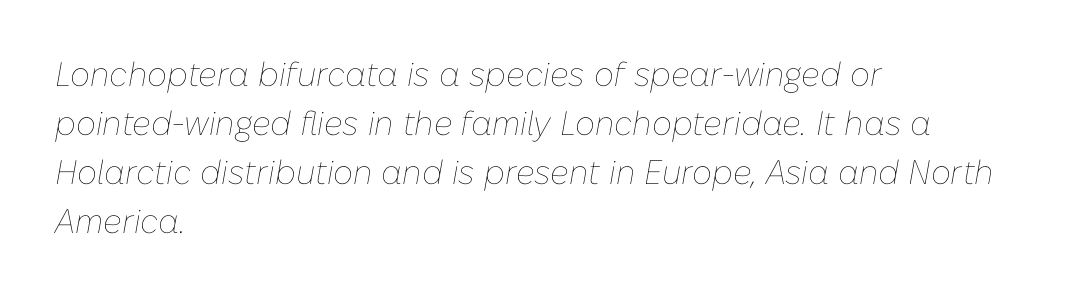
Check under the words: just untouched page. Reading down the block, your eye returns to a fixed left position each line. The passage shown is typed in a proportional face where columns would drift. The line-height multiplier appears to be the usual default.
